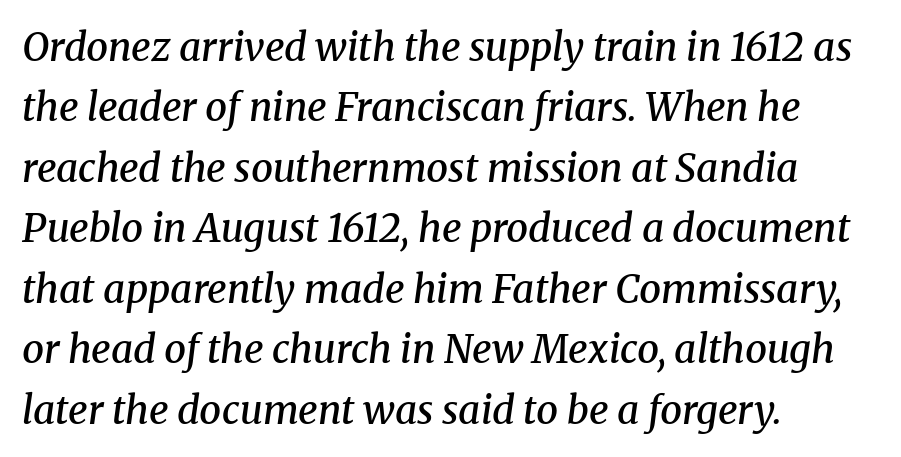
Q: Is the text bold? A: Semi-bold.
Q: Is the text italic (slanted)? A: Yes, it leans right by about 8 degrees.
Q: Is the typeface a serif or a sans-serif typeface? A: Serif.
Q: Is the text underlined? A: No.
Q: How is the paragraph aligned? A: Left-aligned.
Q: Is the spacing between letters normal or unusually wide? A: Normal.
Q: Is the spacing between lines tight, normal or loose? A: Normal.
Q: Width (condensed, normal, or wide)? A: Normal.
Q: Stroke contrast? A: Medium.
Q: x-height? A: Medium.
Q: Monospaced? A: No.
